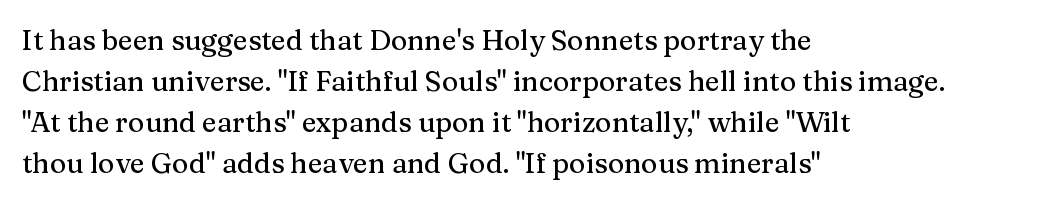
The image shows 28 px serif type, upright; set left-aligned, normal line spacing (1.47x), normal letter spacing, not underlined; medium stroke contrast and a medium x-height.
